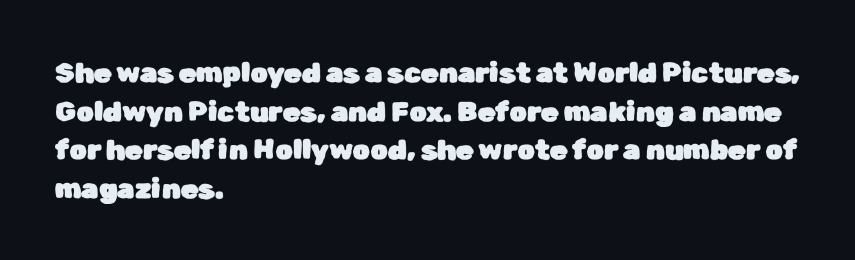
{"serif": "no", "italic": "no", "width": "normal", "stroke_contrast": "low", "x_height": "medium", "monospaced": "no", "underline": "no", "align": "left", "line_spacing": "normal", "line_spacing_ratio": 1.38, "letter_spacing": "normal", "letter_spacing_em": 0.0, "glyph_px": 28}
